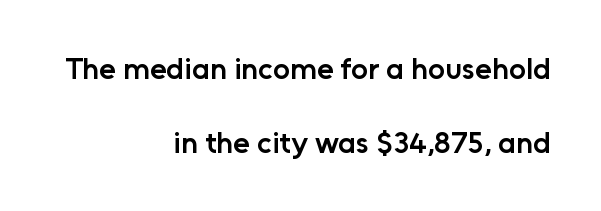
The image shows 30 px semibold sans-serif type, upright; set right-aligned, loose line spacing (2.46x), normal letter spacing, not underlined; low stroke contrast and a medium x-height.
